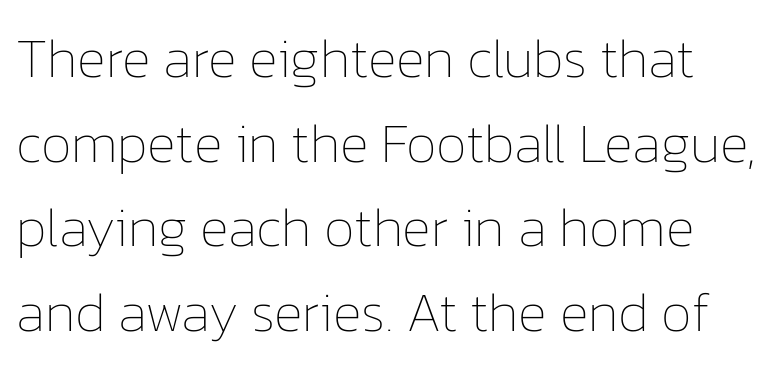
The image shows 55 px thin type, upright; set normal line spacing (1.54x), normal letter spacing, not underlined; low stroke contrast and a medium x-height.
